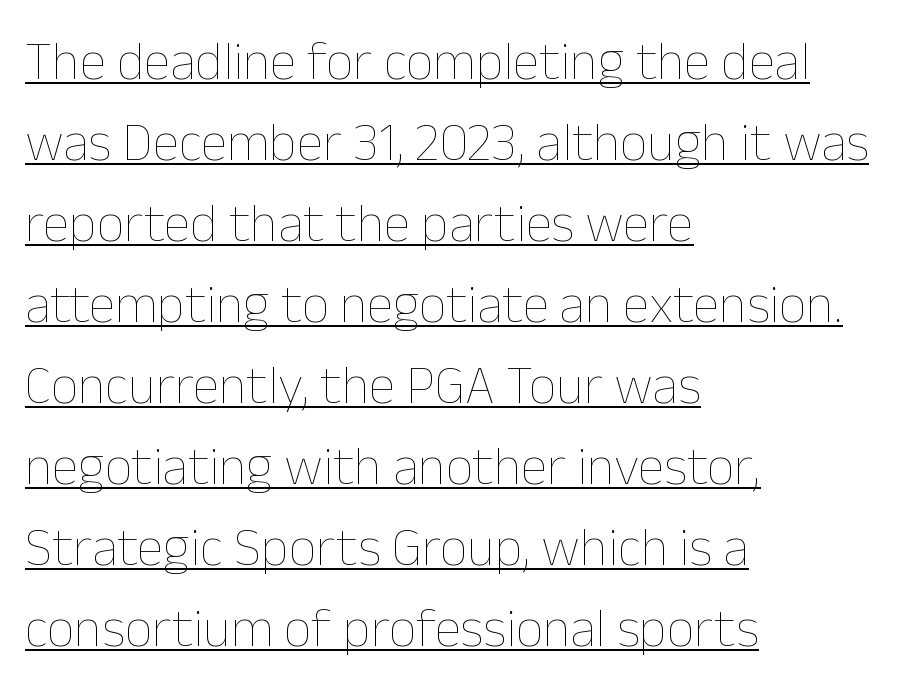
The image shows 54 px thin type, upright; set left-aligned, normal line spacing (1.5x), normal letter spacing, underlined; low stroke contrast and a medium x-height.
